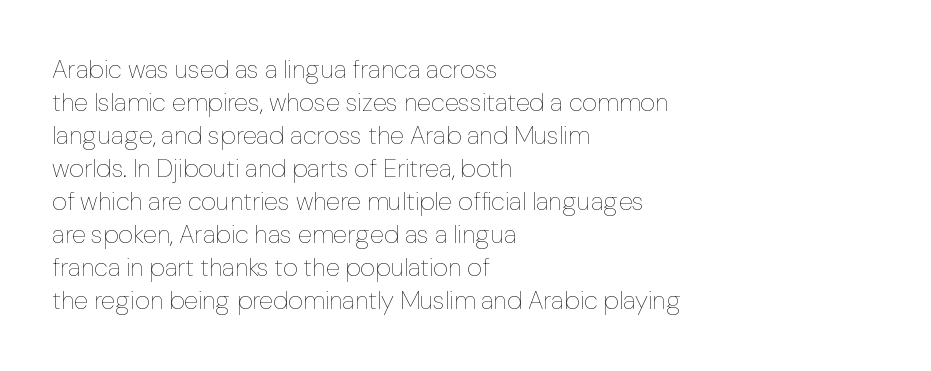
{"italic": "no", "bold": "no", "underline": "no", "align": "left", "line_spacing": "normal", "line_spacing_ratio": 1.27, "letter_spacing": "normal", "letter_spacing_em": 0.0, "glyph_px": 26}
